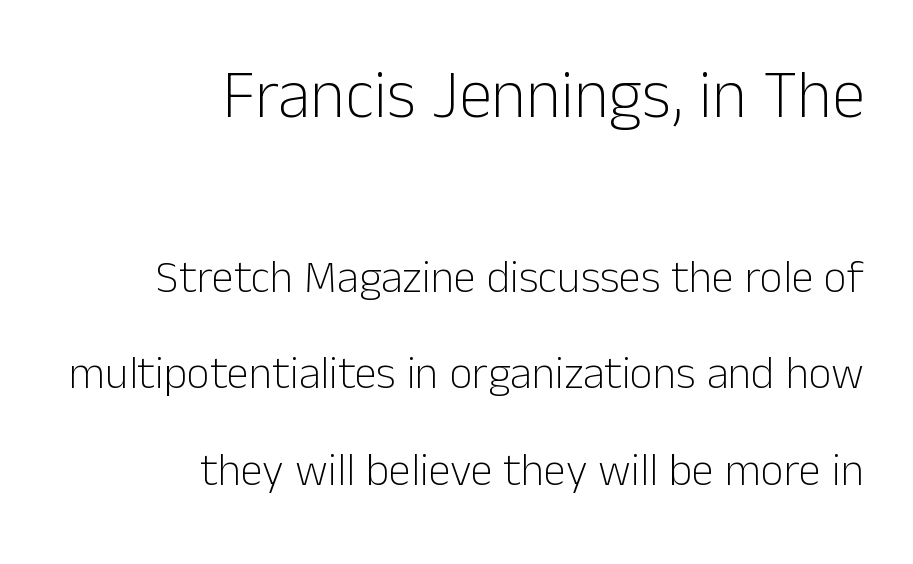
The image shows 67 px light sans-serif type, upright; set right-aligned, loose line spacing (2.14x), normal letter spacing, not underlined; the first (top) block is 1.49x larger; low stroke contrast and a medium x-height.
